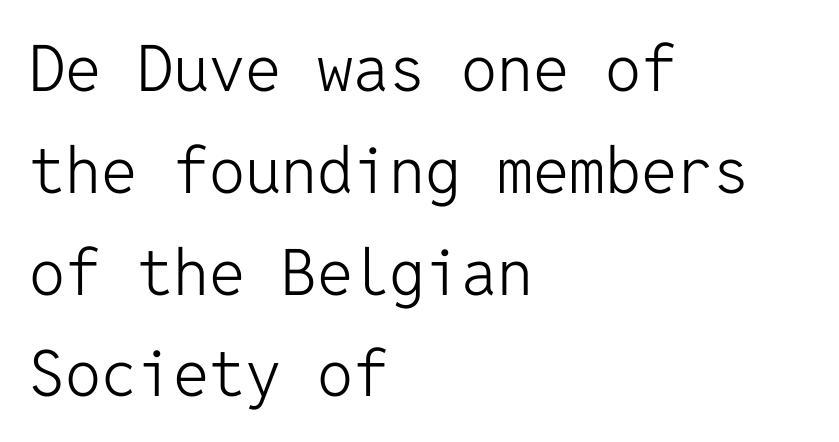
The image shows 64 px light sans-serif type, upright, monospaced; set left-aligned, normal line spacing (1.59x), normal letter spacing, not underlined; low stroke contrast and a medium x-height.
